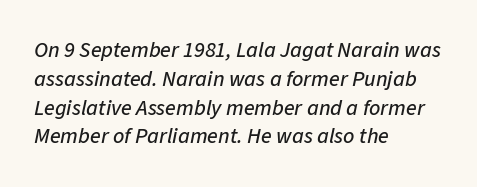
Q: Is the text italic (slanted)? A: Yes, it leans right by about 11 degrees.
Q: Is the text underlined? A: No.
Q: How is the paragraph aligned? A: Left-aligned.
Q: Is the spacing between letters normal or unusually wide? A: Normal.
Q: Is the spacing between lines tight, normal or loose? A: Normal.
